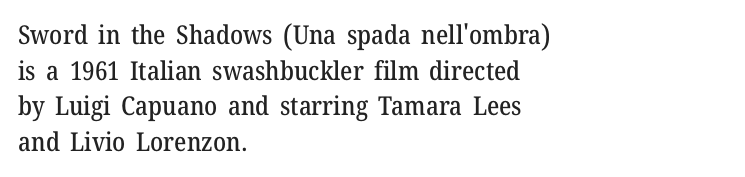
Compared with a centered layout, this one pins lines to the left instead. These lines were composed using upright roman letters. The type is set solid horizontally, with unmodified tracking. Vertical spacing — default. A bare baseline throughout the passage.
